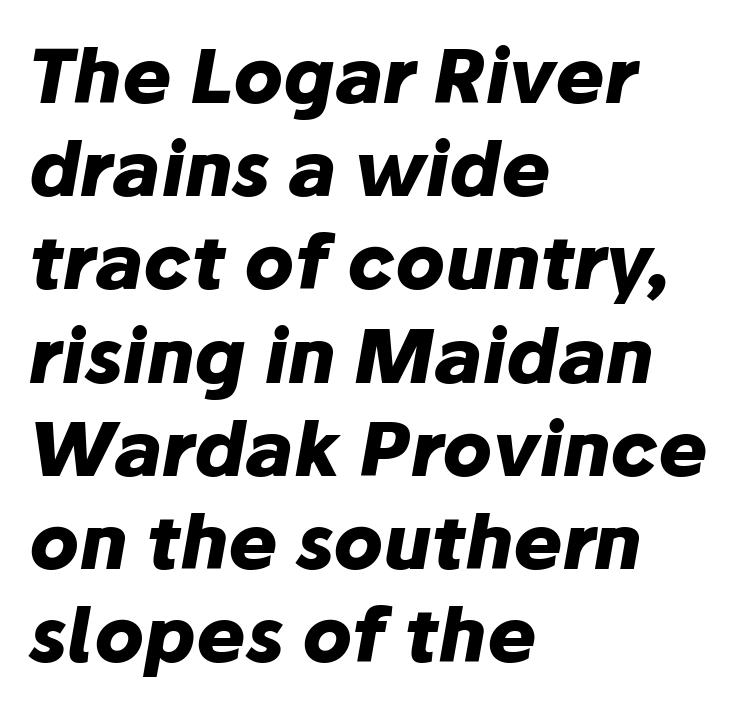
Short and long lines alike share a common starting point at left. Is this a fixed-width face? No — the glyphs have proportional, varying widths. Nothing unusual about the tracking: characters are spaced as the font intends. A normal amount of white space separates one row of letters from the next. In terms of posture, this sample is oblique. Any mark beneath the type? The region is blank.
